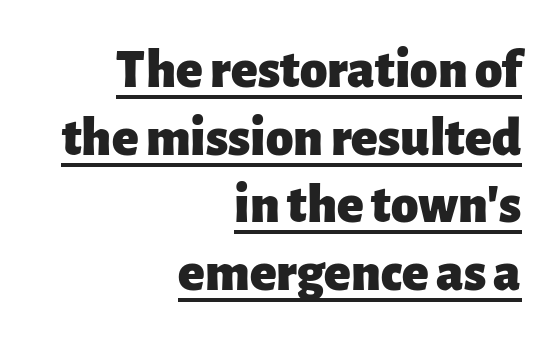
Compared with a flush-left layout, this one pins lines to the opposite, right side. The passage shown is typed in a proportional face where columns would drift. These lines carry a lot of weight — the face is fully bold. Letter spacing: default.
